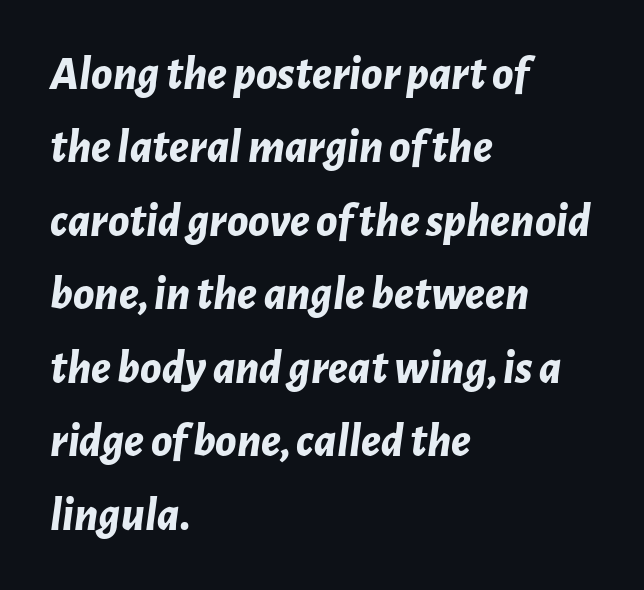
Caption: multi-line text, flush left, ragged right. The words here are not underlined. The letters are slanted; this is an italic face. The gaps between neighbouring characters are ordinary and unremarkable.
